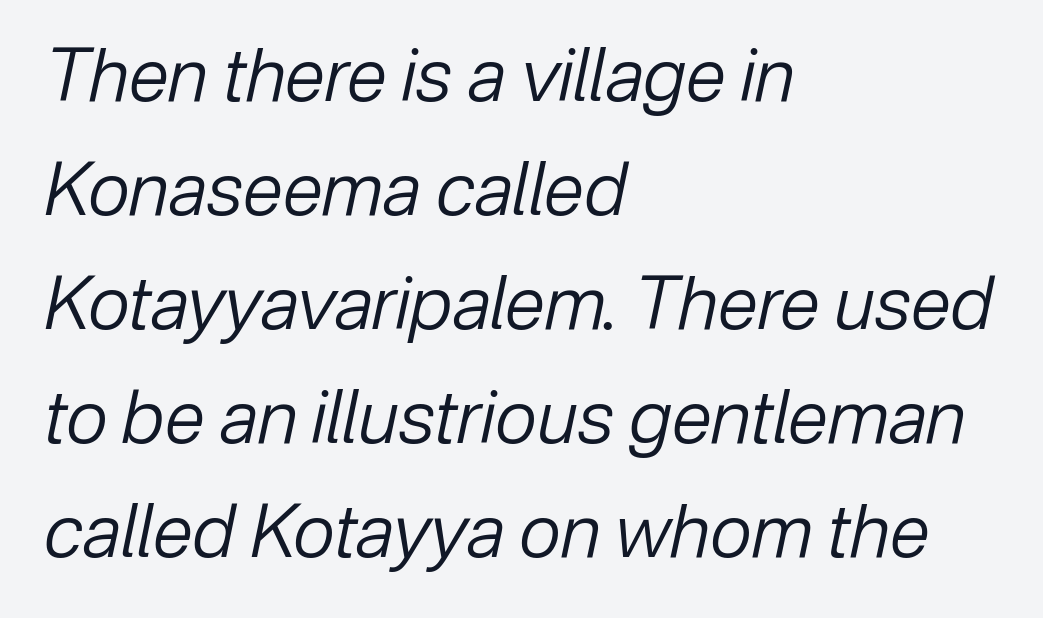
Nothing heavy about these letters — not bold at all. Quick note: underline off. No extra tracking has been applied to these lines. The face used here is proportionally spaced, like ordinary book or web type.
